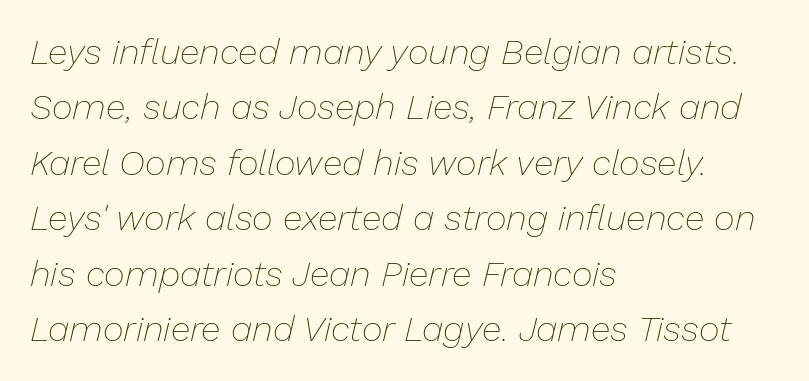
Horizontally, the lines are justified to the leading edge only. This sample keeps an unexceptional amount of space between lines. You can tell it's italic because the verticals aren't actually vertical. Weight class: somewhere from thin through regular.
